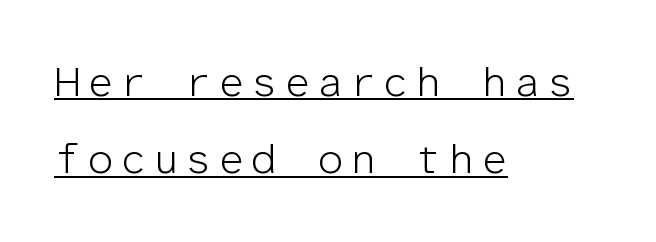
{"serif": "no", "italic": "no", "bold": "no", "weight": "light", "width": "normal", "stroke_contrast": "low", "x_height": "medium", "monospaced": "yes", "underline": "yes", "align": "left", "line_spacing_ratio": 1.84, "glyph_px": 42}
